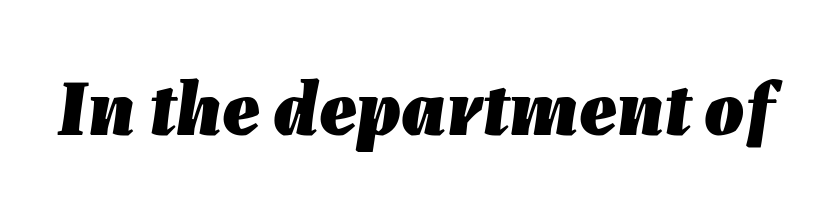
{"italic": "yes", "lean": "right", "slant_degrees": 7, "bold": "yes", "weight": "heavy", "width": "normal", "stroke_contrast": "low", "x_height": "medium", "monospaced": "no", "underline": "no", "letter_spacing": "normal", "letter_spacing_em": 0.0, "glyph_px": 79}
